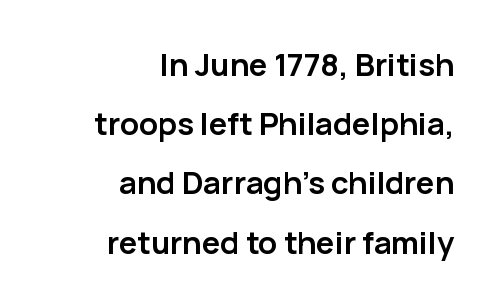
Vertically, the passage feels expansive, rows floating well apart. Honestly, the letter spacing is just normal — you wouldn't notice it. Posture: straight, roman, zero tilt. Emphasis by weight is at full strength: bold. The rendering uses natural spacing where letterforms have individual widths.
